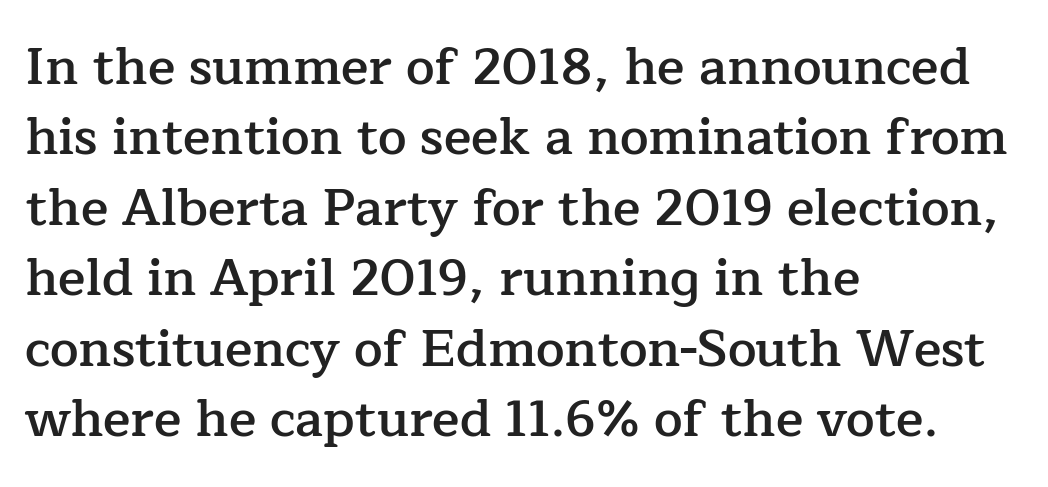
{"serif": "yes", "italic": "no", "bold": "semi", "weight": "semibold", "width": "normal", "stroke_contrast": "low", "x_height": "medium", "monospaced": "no", "underline": "no", "align": "left", "line_spacing": "normal", "line_spacing_ratio": 1.38, "letter_spacing": "normal", "letter_spacing_em": 0.0, "glyph_px": 51}
